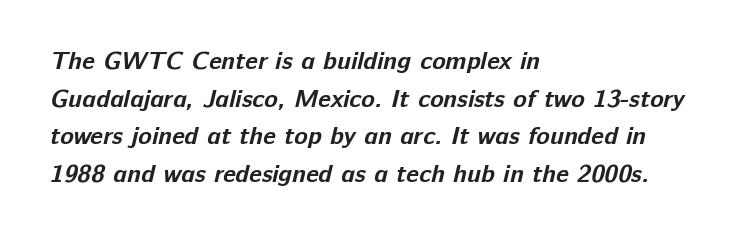
The image shows 25 px bold type; set left-aligned, normal line spacing (1.51x), normal letter spacing, not underlined.
